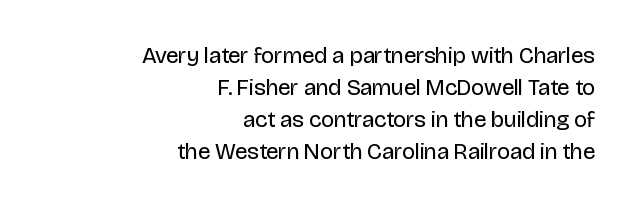
The image shows 23 px text type, upright; set right-aligned, normal line spacing (1.39x), normal letter spacing, not underlined.
